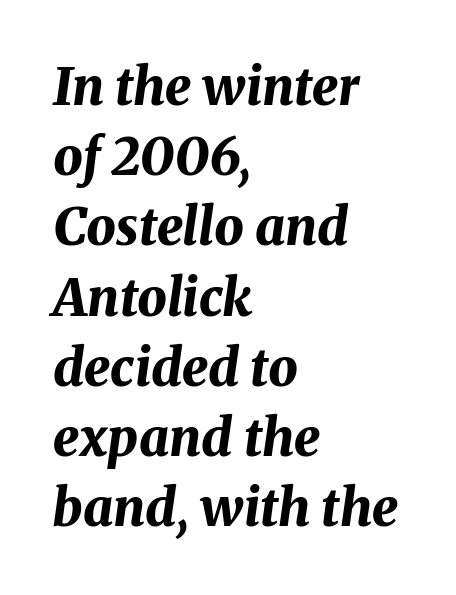
{"italic": "yes", "lean": "right", "slant_degrees": 8, "bold": "yes", "weight": "bold", "width": "normal", "stroke_contrast": "medium", "x_height": "medium", "monospaced": "no", "underline": "no", "align": "left", "line_spacing": "normal", "line_spacing_ratio": 1.35, "letter_spacing": "normal", "letter_spacing_em": 0.0, "glyph_px": 52}
